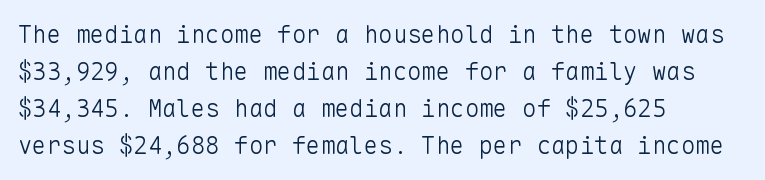
The image shows 24 px text type, upright; set left-aligned, normal line spacing (1.54x), normal letter spacing, not underlined.
